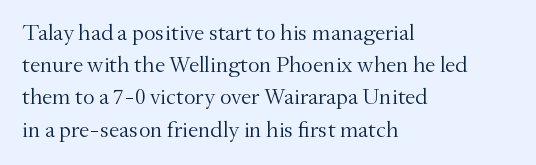
The image shows 23 px text type, upright; set left-aligned, normal line spacing (1.4x), normal letter spacing, not underlined.
